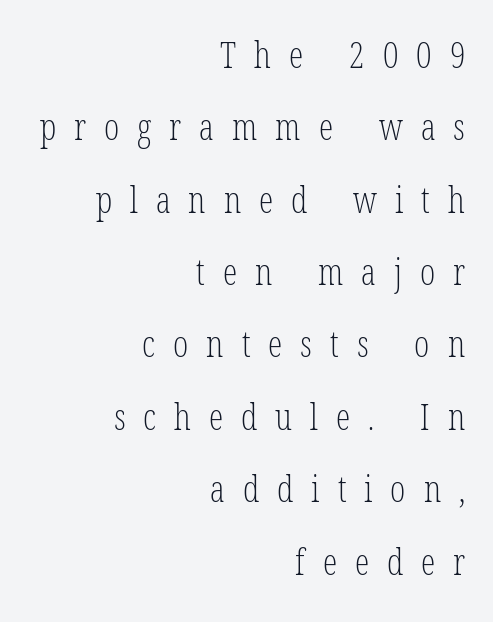
{"serif": "yes", "italic": "no", "bold": "no", "weight": "light", "width": "condensed", "stroke_contrast": "low", "x_height": "medium", "monospaced": "no", "underline": "no", "align": "right", "line_spacing": "loose", "line_spacing_ratio": 2.01, "letter_spacing": "wide", "letter_spacing_em": 0.5, "glyph_px": 36}
